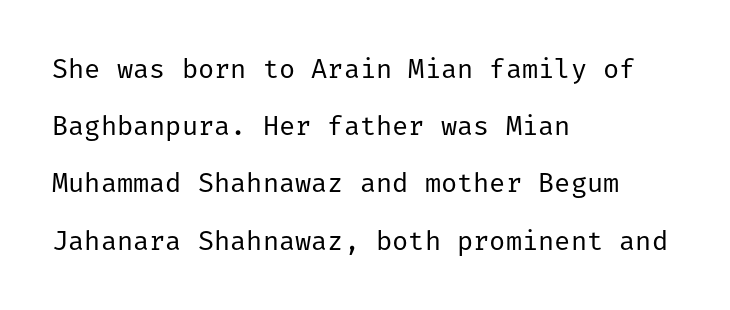
Characters follow at the spacing the type designer built in. One-word summary of the alignment: left. Leading: increased. Vertical stems look standard width or narrower in stroke. Italic: no, the glyphs are upright roman. Just letters on the line, the space beneath them empty.
